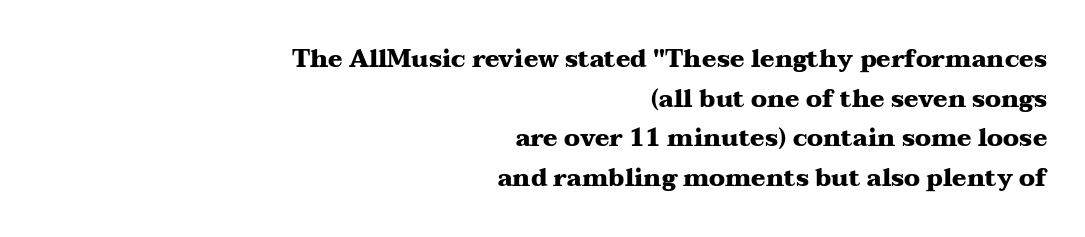
Q: Is the text bold? A: Yes.
Q: Is the text italic (slanted)? A: No, it is upright.
Q: Is the text underlined? A: No.
Q: How is the paragraph aligned? A: Right-aligned.
Q: Is the spacing between letters normal or unusually wide? A: Normal.
Q: Is the spacing between lines tight, normal or loose? A: Normal.
